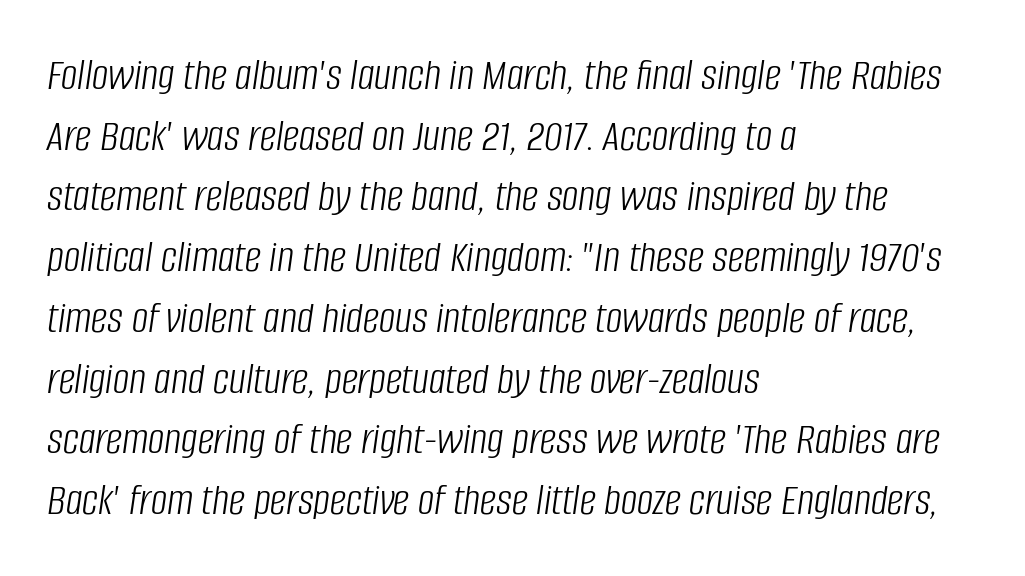
Q: Is the text bold? A: No.
Q: Is the text italic (slanted)? A: Yes, it leans right by about 8 degrees.
Q: Is the text underlined? A: No.
Q: How is the paragraph aligned? A: Left-aligned.
Q: Is the spacing between letters normal or unusually wide? A: Normal.
Q: Is the spacing between lines tight, normal or loose? A: Normal.
Q: Width (condensed, normal, or wide)? A: Condensed.
Q: Stroke contrast? A: Low.
Q: x-height? A: Large.
Q: Monospaced? A: No.
